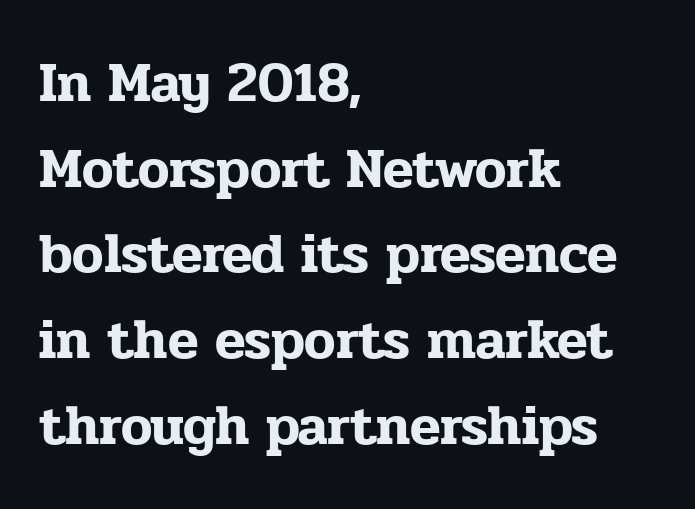
The space beneath each line is pristine and unruled. The typesetter chose a ragged-right arrangement here. Does the type have serifs? Yes, each stem ends in a small foot. It's the straight-up-and-down kind of type. Students, observe: this is what conventionally led text looks like.
